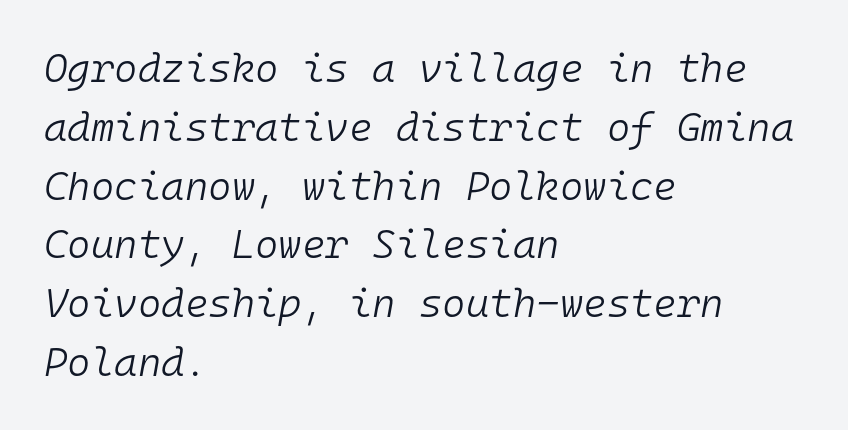
Think standard paragraph weight, or any step lighter than that. This sample keeps an unexceptional amount of space between lines. If you drew a line through each stem, it would be angled. These lines are rendered in a fixed-pitch font.
